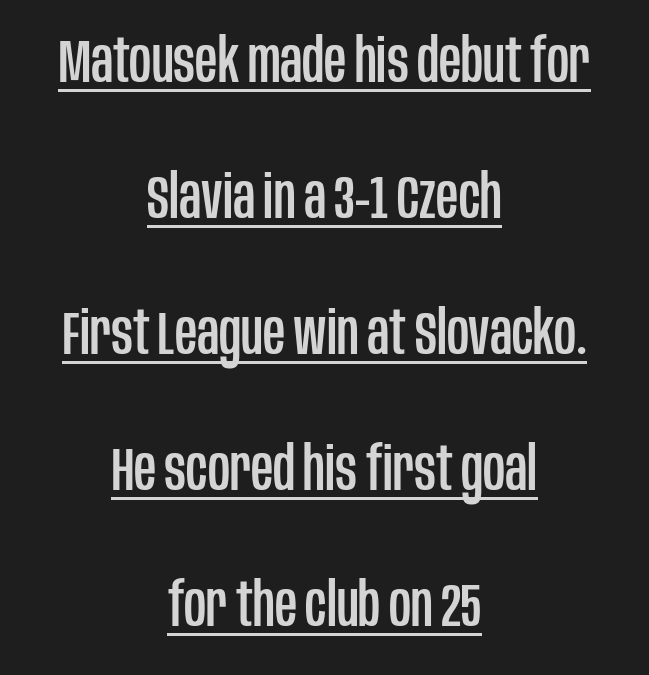
The image shows 61 px condensed sans-serif type, upright; set centered, loose line spacing (2.23x), normal letter spacing, underlined; low stroke contrast and a large x-height.
